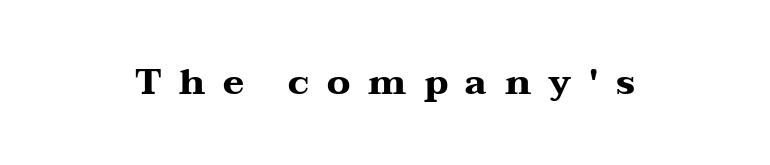
The image shows 36 px heavy, wide serif type, upright; set centered, unusually wide letter spacing (+0.49 em), not underlined; medium stroke contrast and a medium x-height.
